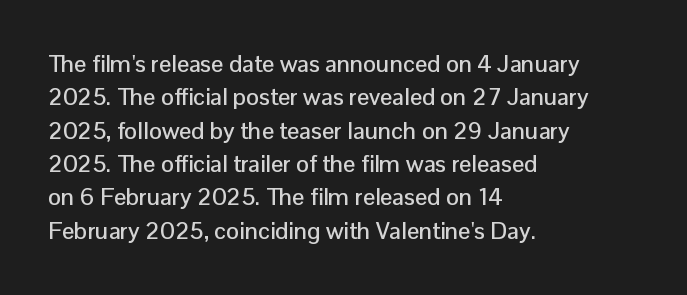
The image shows 24 px text type, upright; set left-aligned, normal line spacing (1.39x), normal letter spacing, not underlined.
